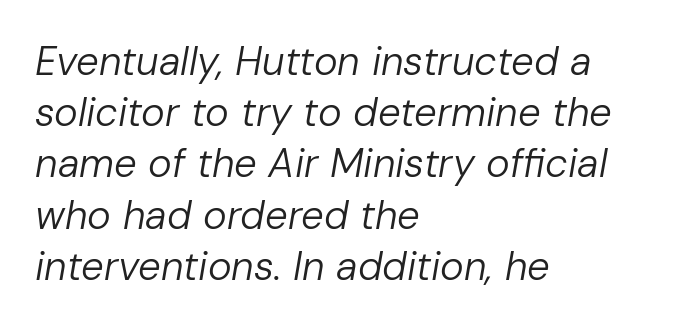
The image shows 40 px regular-weight type, italic (leaning right); set left-aligned, normal line spacing (1.28x), normal letter spacing, not underlined; low stroke contrast and a medium x-height.
